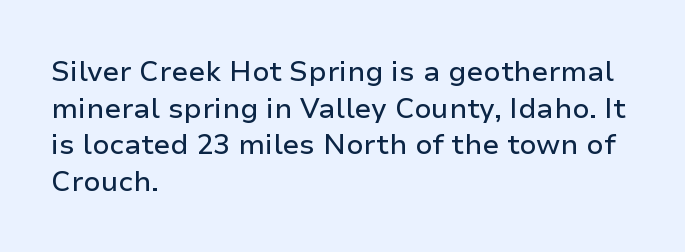
{"serif": "no", "italic": "no", "width": "normal", "stroke_contrast": "low", "x_height": "medium", "monospaced": "no", "underline": "no", "align": "left", "line_spacing": "normal", "line_spacing_ratio": 1.31, "letter_spacing": "normal", "letter_spacing_em": 0.0, "glyph_px": 28}
